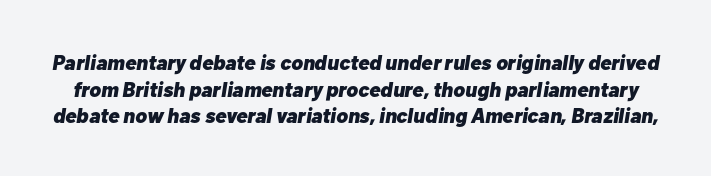
Q: Is the text bold? A: Yes.
Q: Is the text italic (slanted)? A: Yes, it leans right by about 10 degrees.
Q: Is the text underlined? A: No.
Q: Is the spacing between letters normal or unusually wide? A: Normal.
Q: Is the spacing between lines tight, normal or loose? A: Normal.
